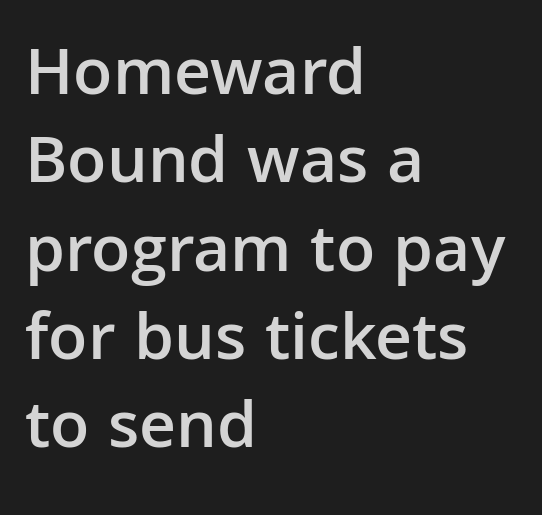
The image shows 69 px semibold sans-serif type, upright; set left-aligned, normal line spacing (1.28x), normal letter spacing, not underlined; low stroke contrast and a medium x-height.
